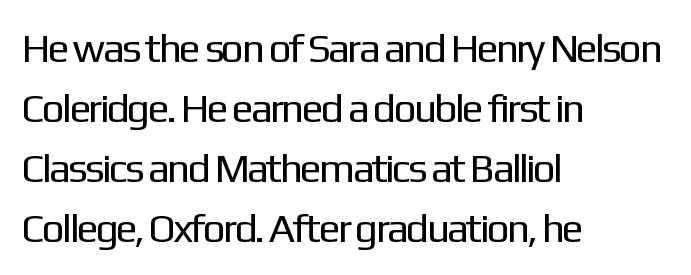
The image shows 41 px regular-weight sans-serif type, upright; set left-aligned, normal line spacing (1.46x), normal letter spacing, not underlined; low stroke contrast and a medium x-height.
